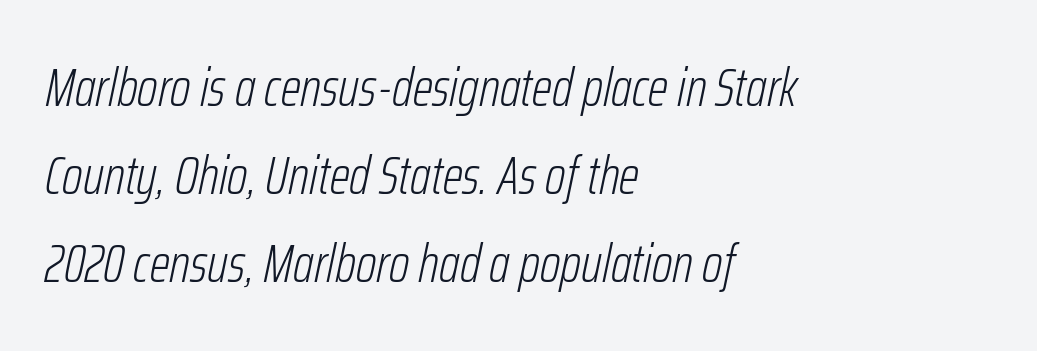
Do the characters align in a grid? No, the font is proportional. The passage shown is not bold in any degree. The letters sit at their default tracking, neither squeezed nor spread. The compositor pushed each line to the left boundary. Regular leading.
